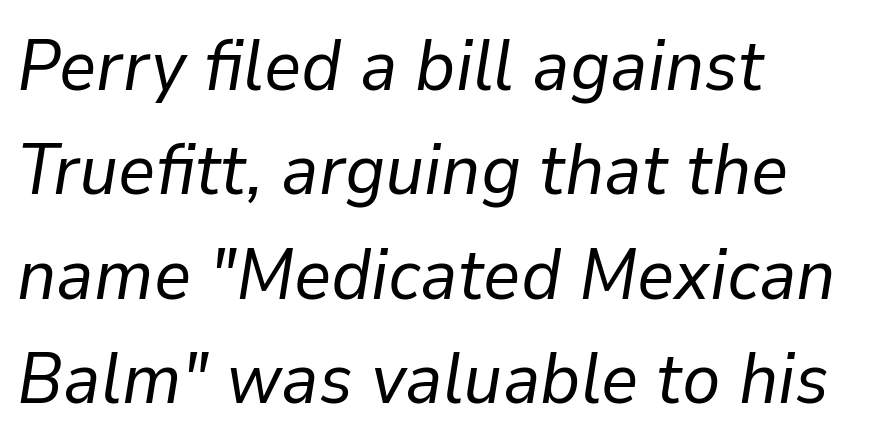
The image shows 72 px regular-weight type, italic (leaning right); set left-aligned, normal line spacing (1.45x), normal letter spacing, not underlined; low stroke contrast and a medium x-height.
